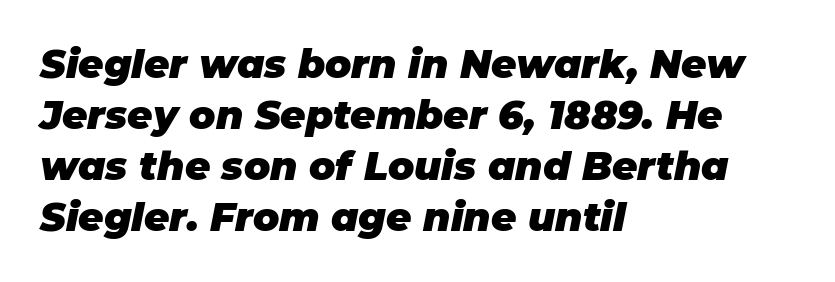
The image shows 39 px heavy type, italic (leaning right); set left-aligned, normal line spacing (1.31x), normal letter spacing, not underlined; low stroke contrast and a large x-height.
